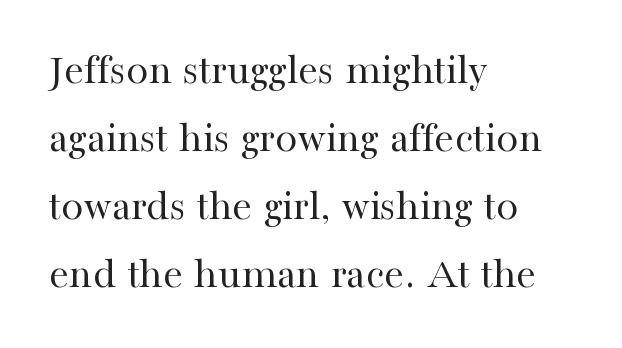
The typesetting does not lean heavy: it is not bold. The font's upright variant was chosen for this text. The strip under each line holds only bare page. The line-height multiplier appears to be the usual default. Small tapered or slab feet sit at the stroke ends, so this counts as serif. Layout note: lines flush left.
